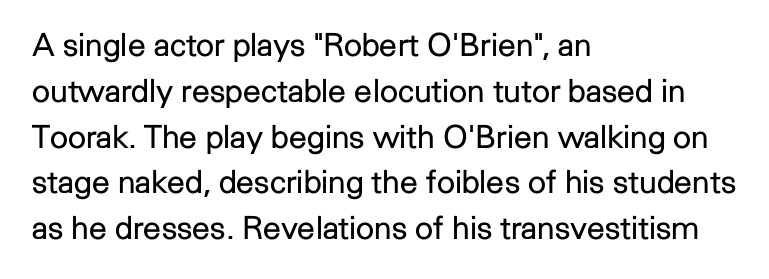
{"serif": "no", "italic": "no", "bold": "no", "weight": "regular", "width": "normal", "stroke_contrast": "low", "x_height": "medium", "monospaced": "no", "underline": "no", "align": "left", "line_spacing": "normal", "line_spacing_ratio": 1.43, "letter_spacing": "normal", "letter_spacing_em": 0.0, "glyph_px": 32}
